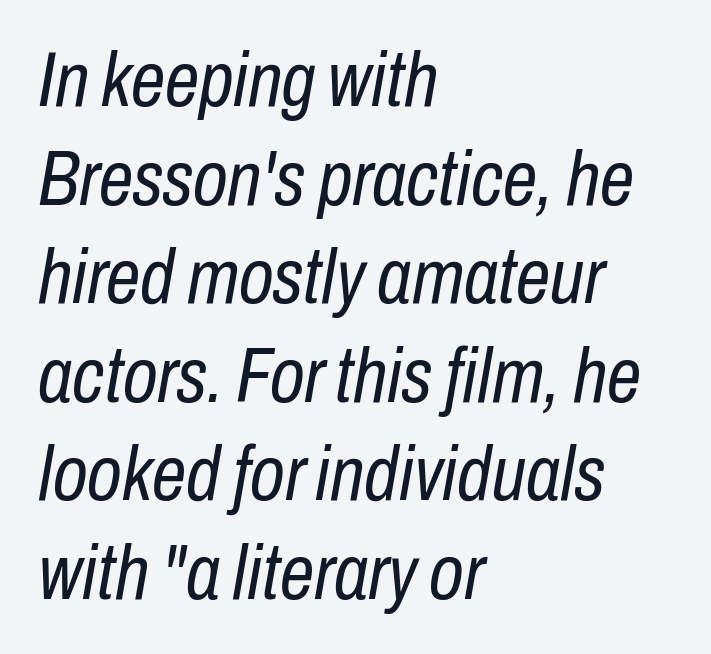
The typeface has the unassuming heft of standard copy or less. Typeset ragged right — the left edge is the straight one. Between one letter and the next there's only the usual sliver of space. The leading is moderate, giving the passage an even texture. A typesetter would mark this as italic. This sample has the flowing, uneven cadence of proportional lettering.
